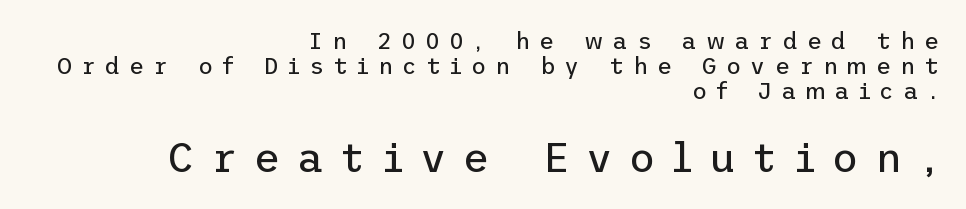
Q: Is the text bold? A: No.
Q: Is the text italic (slanted)? A: No, it is upright.
Q: Is the typeface a serif or a sans-serif typeface? A: Sans-serif.
Q: Is the text underlined? A: No.
Q: How is the paragraph aligned? A: Right-aligned.
Q: Is the spacing between letters normal or unusually wide? A: Unusually wide.
Q: Is the spacing between lines tight, normal or loose? A: Tight.
Q: Which block of text is set in a larger size, the first (top) or the second (bottom)? A: The second (bottom) one.
Q: Width (condensed, normal, or wide)? A: Normal.
Q: Stroke contrast? A: Low.
Q: x-height? A: Medium.
